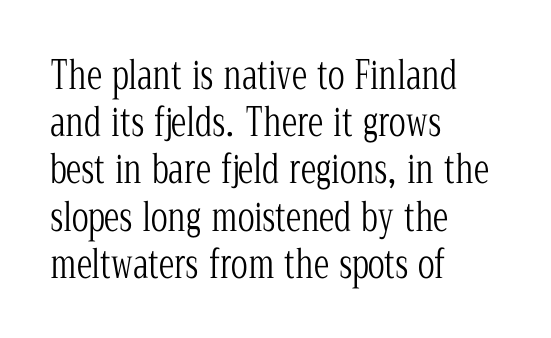
The image shows 39 px light, condensed serif type, upright; set left-aligned, line spacing 1.21x, normal letter spacing, not underlined; low stroke contrast and a medium x-height.
